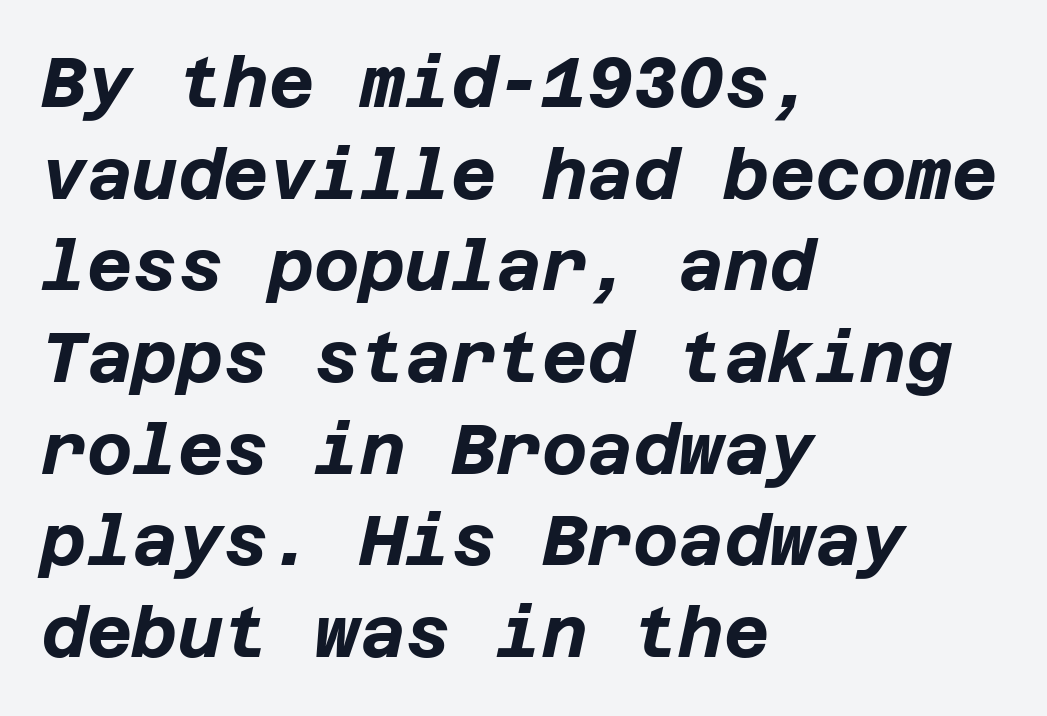
{"italic": "yes", "lean": "right", "slant_degrees": 12, "bold": "yes", "weight": "bold", "width": "normal", "stroke_contrast": "low", "x_height": "large", "underline": "no", "align": "left", "line_spacing": "normal", "line_spacing_ratio": 1.31, "letter_spacing": "normal", "letter_spacing_em": 0.0, "glyph_px": 70}
